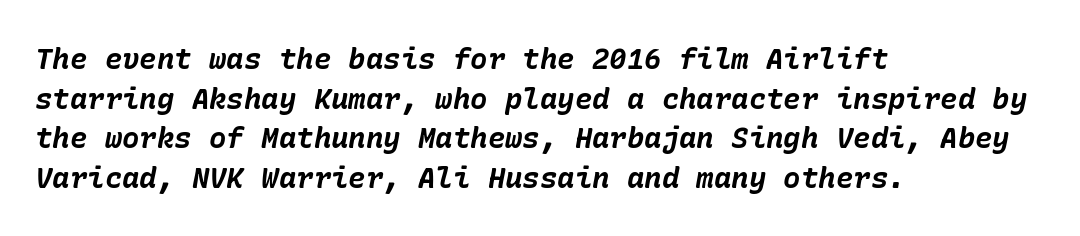
Q: Is the text bold? A: Yes.
Q: Is the text italic (slanted)? A: Yes, it leans right by about 10 degrees.
Q: Is the text underlined? A: No.
Q: How is the paragraph aligned? A: Left-aligned.
Q: Is the spacing between letters normal or unusually wide? A: Normal.
Q: Is the spacing between lines tight, normal or loose? A: Normal.
Q: Width (condensed, normal, or wide)? A: Normal.
Q: Stroke contrast? A: Low.
Q: x-height? A: Medium.
